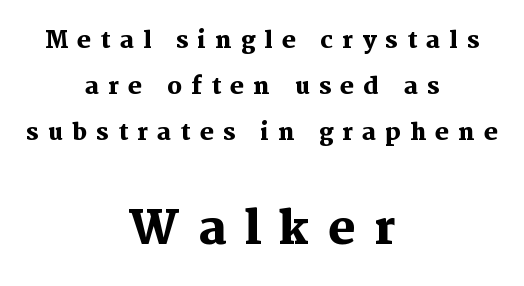
{"serif": "yes", "italic": "no", "bold": "yes", "weight": "heavy", "width": "normal", "stroke_contrast": "medium", "x_height": "medium", "monospaced": "no", "underline": "no", "align": "center", "line_spacing": "loose", "line_spacing_ratio": 1.99, "letter_spacing": "wide", "letter_spacing_em": 0.4, "larger_block": "second", "size_ratio": 2.0, "glyph_px": 46}
